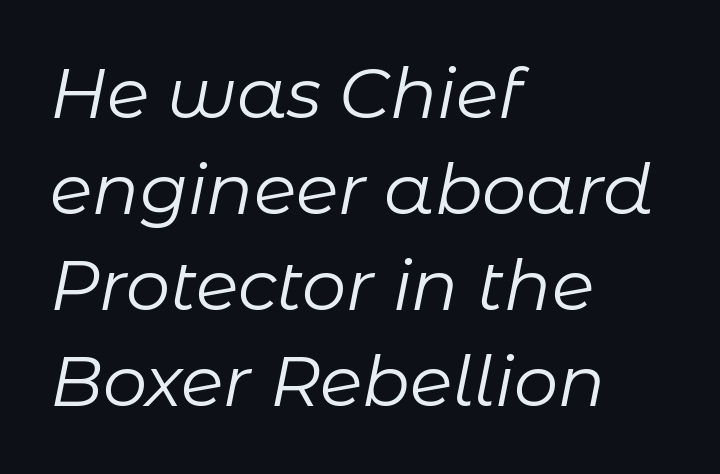
{"italic": "yes", "lean": "right", "slant_degrees": 11, "bold": "no", "weight": "regular", "width": "normal", "stroke_contrast": "low", "x_height": "medium", "monospaced": "no", "underline": "no", "align": "left", "line_spacing": "normal", "line_spacing_ratio": 1.37, "letter_spacing": "normal", "letter_spacing_em": 0.0, "glyph_px": 70}
